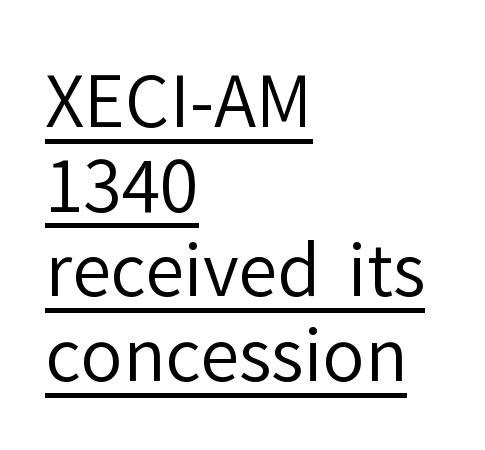
{"serif": "no", "italic": "no", "bold": "no", "weight": "regular", "width": "normal", "stroke_contrast": "low", "x_height": "medium", "monospaced": "no", "underline": "yes", "align": "left", "line_spacing_ratio": 1.21, "letter_spacing": "normal", "letter_spacing_em": 0.0, "glyph_px": 70}
